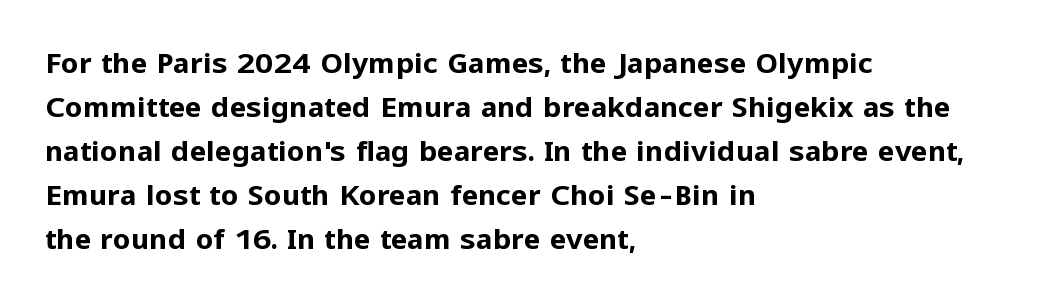
A sans-serif font was chosen for this passage. Observe the ordinary spacing: letters are neighbours, not strangers. Designer's note — italics off, roman on. Caption: multi-line text, flush left, ragged right. You'd pick this weight for a headline — it's a proper bold.
